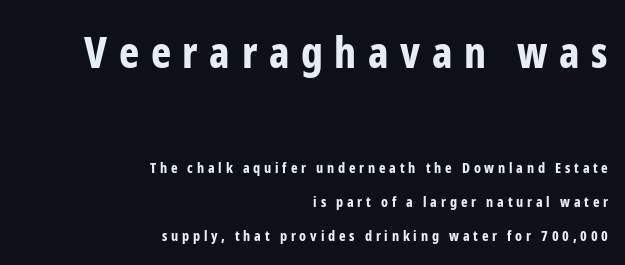
{"serif": "no", "italic": "no", "bold": "yes", "weight": "bold", "width": "condensed", "stroke_contrast": "low", "x_height": "medium", "monospaced": "no", "underline": "no", "align": "right", "line_spacing": "loose", "line_spacing_ratio": 2.43, "letter_spacing": "wide", "letter_spacing_em": 0.27, "larger_block": "first", "size_ratio": 3.07, "glyph_px": 43}
